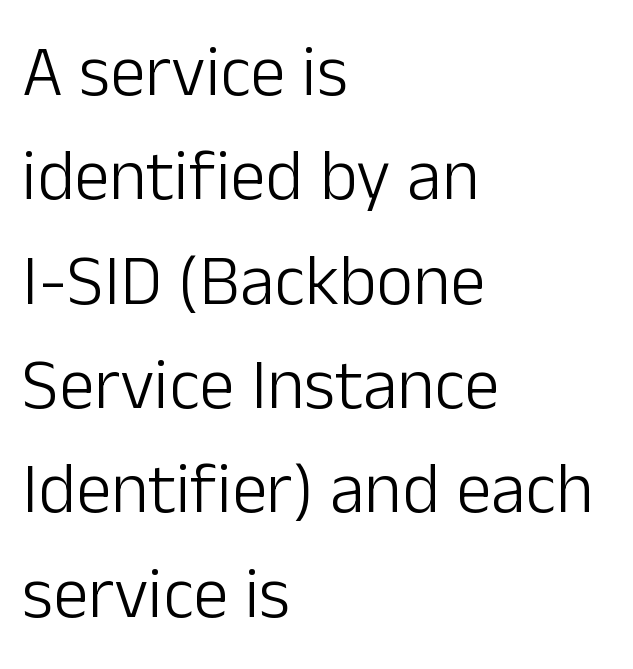
{"serif": "no", "italic": "no", "bold": "no", "weight": "light", "width": "normal", "stroke_contrast": "low", "x_height": "medium", "monospaced": "no", "underline": "no", "align": "left", "line_spacing": "normal", "line_spacing_ratio": 1.47, "letter_spacing": "normal", "letter_spacing_em": 0.0, "glyph_px": 71}
